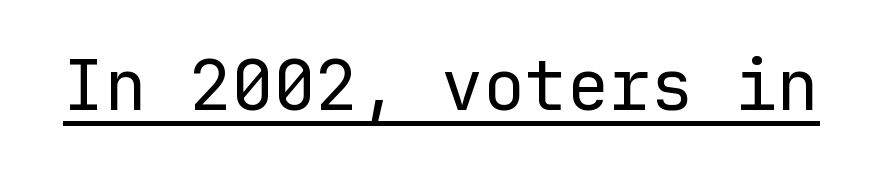
Looks like terminal output: every glyph gets an equal slot. No extra ink here — the face is not bold. The passage shown is typeset with a sans-serif family. The line texture is even and compact thanks to regular tracking.
